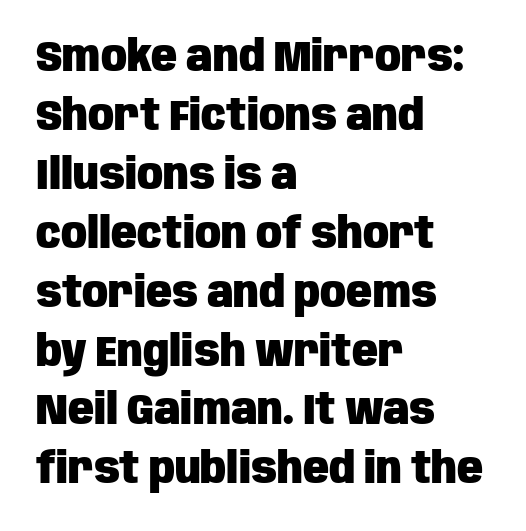
Proportional: the letters do not fall into vertical columns. The passage shown has conventional tracking throughout. Descenders hang freely into open space. Posture: upright roman. Heft: maximum for text — a bold. If you measured baseline to baseline, you'd find a middling distance.
